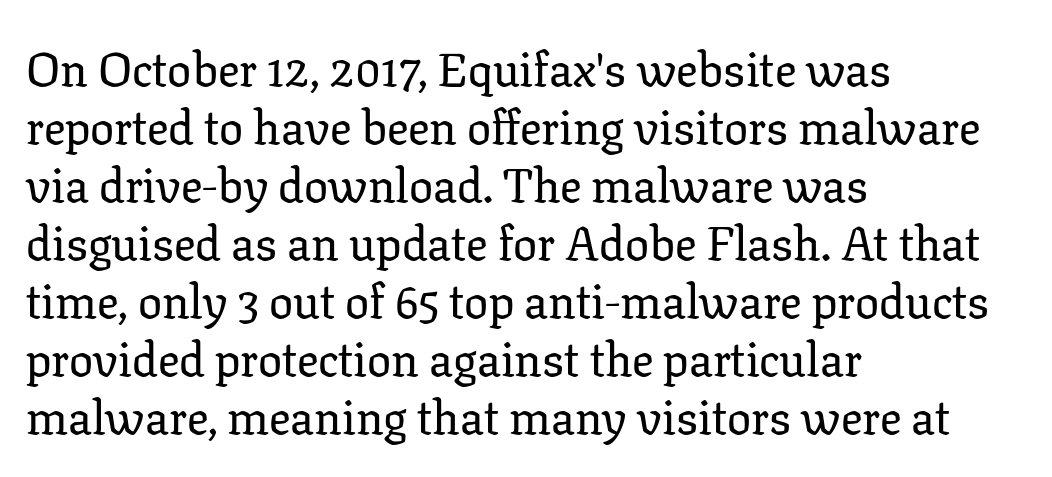
{"serif": "yes", "italic": "no", "width": "normal", "stroke_contrast": "low", "x_height": "medium", "monospaced": "no", "underline": "no", "align": "left", "line_spacing_ratio": 1.21, "letter_spacing": "normal", "letter_spacing_em": 0.0, "glyph_px": 48}
